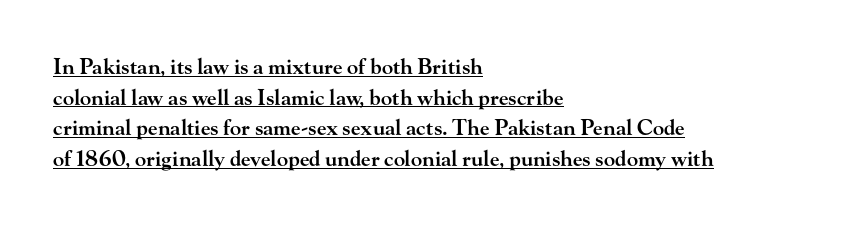
Inter-character spacing is left at the font's built-in metrics. The rendering anchors every line to the left-hand side. Every character sits straight up, as roman type does. Emphasis by weight is partial: semibold. Regular leading.
